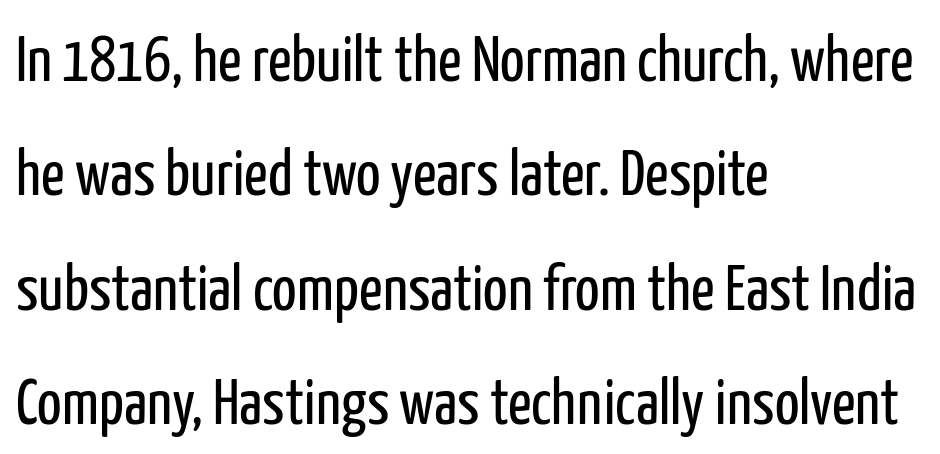
Think of a printed novel: that variable character pitch is what you see here. The letterforms sit shoulder to shoulder at normal distance. Words float on clear page, feet unadorned. Unlike italic type, these characters show no tilt at all. A sans-serif font was chosen for this passage.
